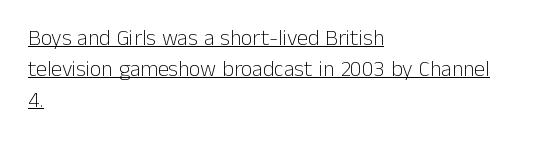
You can see a thin bar hugging the bottom of the glyphs. Interline gaps are of average width in this sample. Leftover space on each line is placed entirely after the last word. This is not heavy type; no bold has been used. In terms of posture, this sample is upright.
